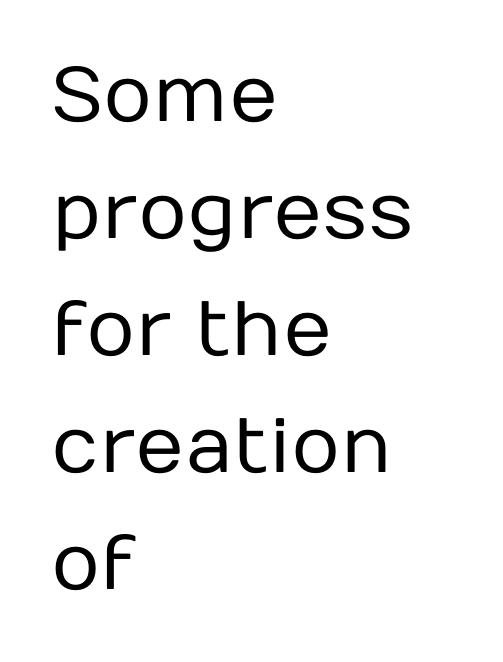
The image shows 77 px regular-weight sans-serif type, upright; set left-aligned, normal line spacing (1.52x), normal letter spacing, not underlined; low stroke contrast and a medium x-height.
